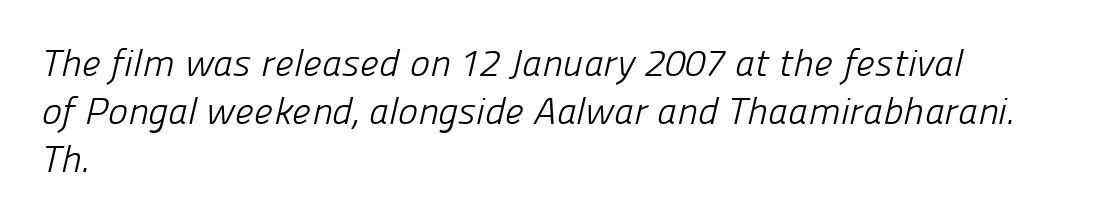
The passage shown is typed in a proportional face where columns would drift. A sans-serif font was chosen for this passage. Whoever set this chose a conventional vertical rhythm. Caption: standard tracking, unaltered. The letters look calm and open, with moderate or lighter stems.
